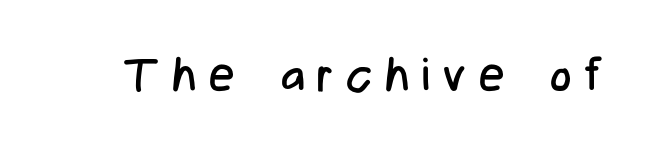
{"serif": "no", "italic": "no", "bold": "no", "weight": "regular", "width": "condensed", "stroke_contrast": "low", "x_height": "medium", "monospaced": "no", "underline": "no", "letter_spacing": "wide", "letter_spacing_em": 0.29, "glyph_px": 45}
